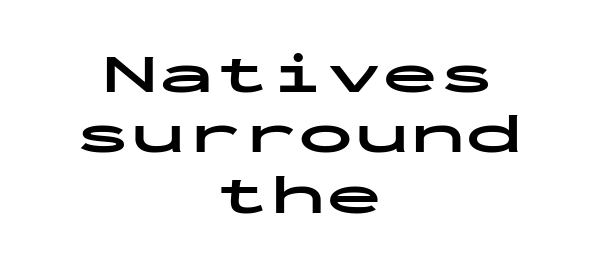
The image shows 56 px bold, wide sans-serif type, upright, monospaced; set centered, tight line spacing (1.08x), normal letter spacing, not underlined; low stroke contrast and a medium x-height.
